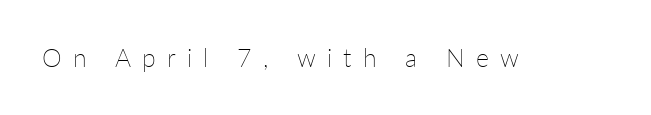
The image shows 25 px text type, upright; set unusually wide letter spacing (+0.44 em), not underlined.
